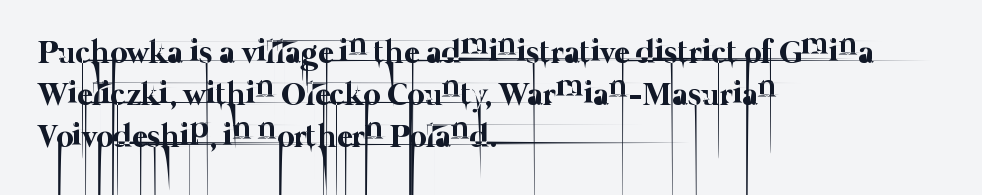
The image shows 33 px thin type; set left-aligned, normal line spacing (1.28x), normal letter spacing, not underlined; low stroke contrast and a medium x-height.
